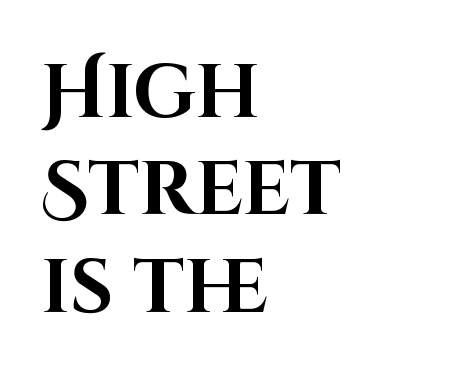
The image shows 76 px bold sans-serif type, upright; set left-aligned, normal line spacing (1.28x), normal letter spacing, not underlined; high stroke contrast and a large x-height.
